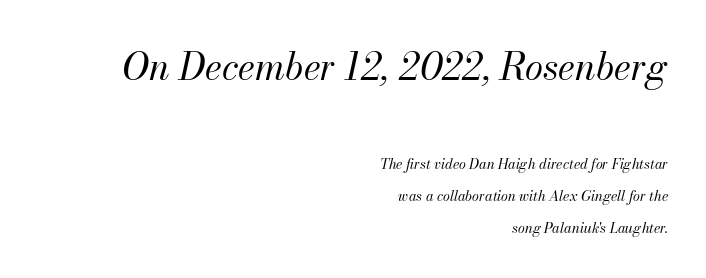
Bold? No — there's no thickening of the strokes. Emphasis-style slanted type is in use. Students, note that the glyphs here touch the page at normal intervals. The strip under each line holds only bare page. Notice the wide empty band between every row — that's loose leading. The rendering anchors every line to the right-hand side.
